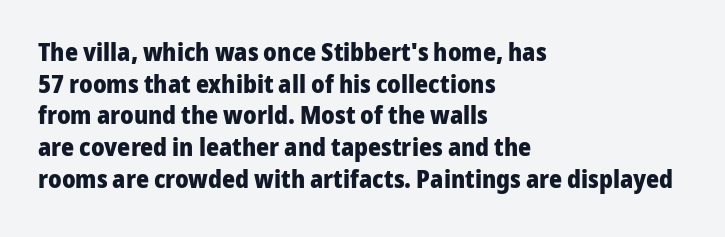
Short and long lines alike share a common starting point at left. The vertical gap from one line to the next is medium. Does the lettering tilt? It doesn't — this is upright. Underline: absent. The tracking reads as untouched default to a designer's eye. Chunky letters — that's bold for sure.
